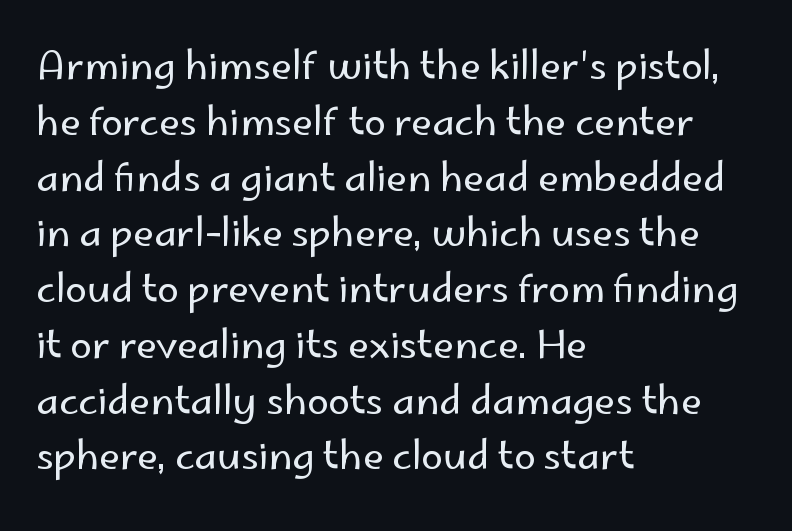
Q: Is the text bold? A: No.
Q: Is the text italic (slanted)? A: No, it is upright.
Q: Is the typeface a serif or a sans-serif typeface? A: Sans-serif.
Q: Is the text underlined? A: No.
Q: How is the paragraph aligned? A: Left-aligned.
Q: Is the spacing between letters normal or unusually wide? A: Normal.
Q: Is the spacing between lines tight, normal or loose? A: Normal.
Q: Width (condensed, normal, or wide)? A: Normal.
Q: Stroke contrast? A: Low.
Q: x-height? A: Small.
Q: Monospaced? A: No.
